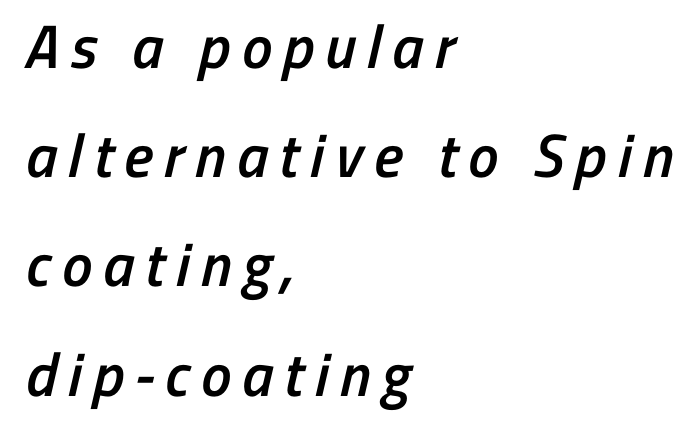
This rendering features lettering with no underline. Leftover space on each line is placed entirely after the last word. These words are printed semibold, heavier than regular yet not bold. Typographically, this falls in the sans-serif category.
